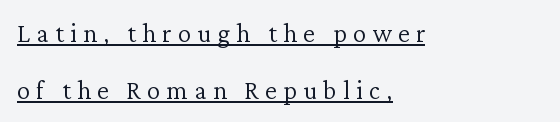
The image shows 27 px text type, upright; set left-aligned, loose line spacing (2.1x), unusually wide letter spacing (+0.23 em), underlined.
